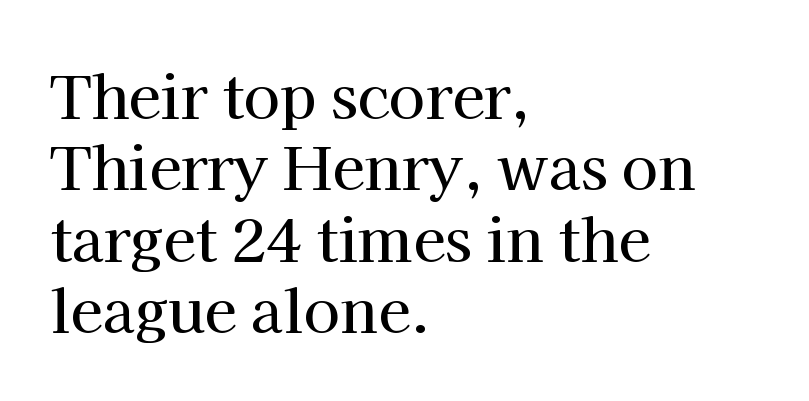
Q: Is the text italic (slanted)? A: No, it is upright.
Q: Is the typeface a serif or a sans-serif typeface? A: Serif.
Q: Is the text underlined? A: No.
Q: How is the paragraph aligned? A: Left-aligned.
Q: Is the spacing between letters normal or unusually wide? A: Normal.
Q: Width (condensed, normal, or wide)? A: Normal.
Q: Stroke contrast? A: High.
Q: x-height? A: Medium.
Q: Monospaced? A: No.
